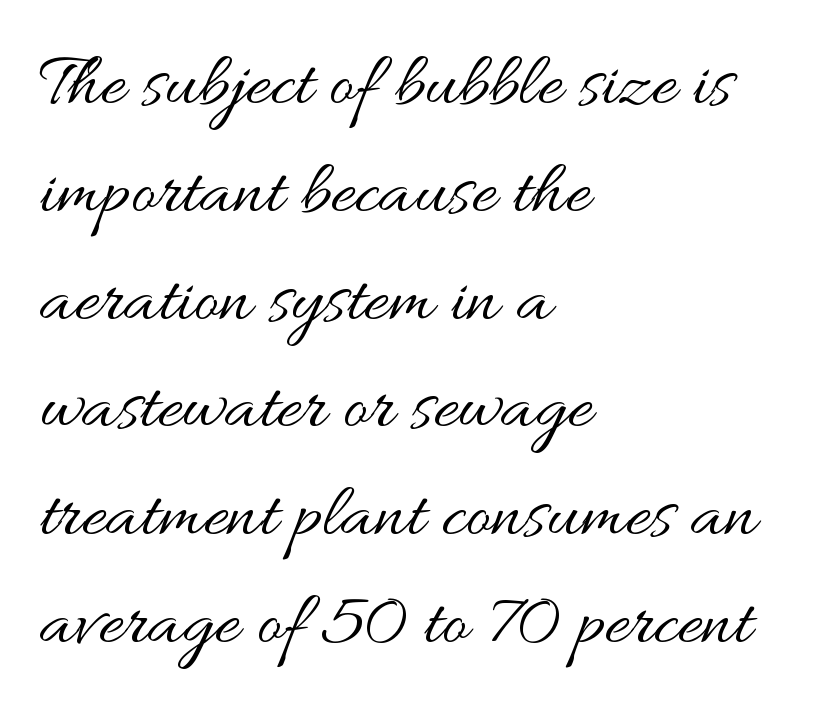
{"bold": "no", "weight": "regular", "width": "wide", "stroke_contrast": "medium", "x_height": "small", "monospaced": "no", "underline": "no", "align": "left", "line_spacing": "normal", "line_spacing_ratio": 1.4, "letter_spacing": "normal", "letter_spacing_em": 0.0, "glyph_px": 77}
